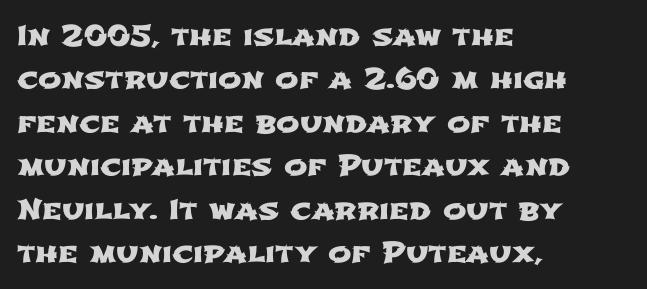
The image shows 28 px wide sans-serif type; set left-aligned, normal line spacing (1.55x), normal letter spacing, not underlined; low stroke contrast and a medium x-height.
